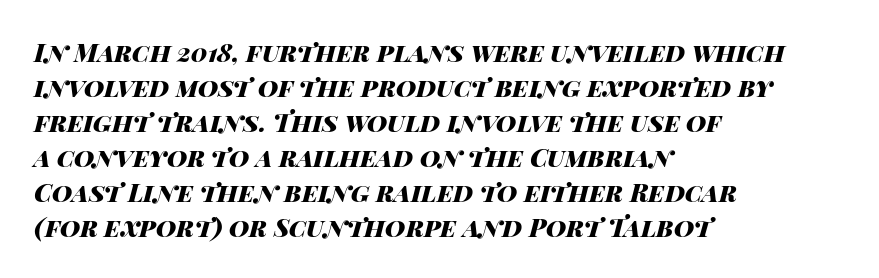
The typography opts for an oblique posture over an upright one. The baseline area is clear. The lines are quadded left. Caption: bold face, heavy strokes. Does extra space separate the letters? No, they use regular spacing.
